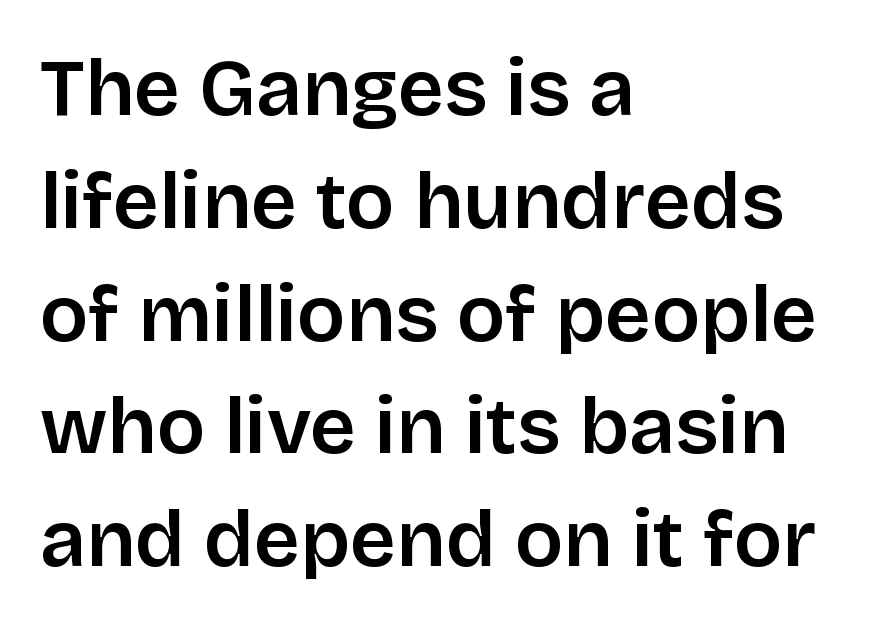
{"serif": "no", "italic": "no", "bold": "semi", "weight": "semibold", "width": "normal", "stroke_contrast": "low", "x_height": "large", "monospaced": "no", "underline": "no", "align": "left", "line_spacing": "normal", "line_spacing_ratio": 1.41, "letter_spacing": "normal", "letter_spacing_em": 0.0, "glyph_px": 80}
